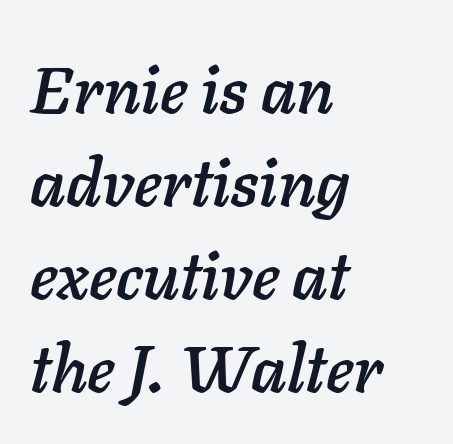
Decoration check: the copy has no underline. Nobody touched the tracking dial on this one. Proportional: the letters do not fall into vertical columns. The rag falls on the right side of this text block. This sample uses an oblique cut, with every glyph tilted off the vertical. Students, observe: this is what conventionally led text looks like.
